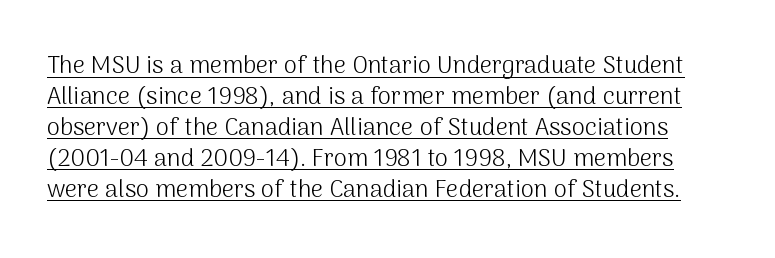
Q: Is the text bold? A: No.
Q: Is the text italic (slanted)? A: No, it is upright.
Q: Is the text underlined? A: Yes.
Q: Is the spacing between letters normal or unusually wide? A: Normal.
Q: Is the spacing between lines tight, normal or loose? A: Normal.
